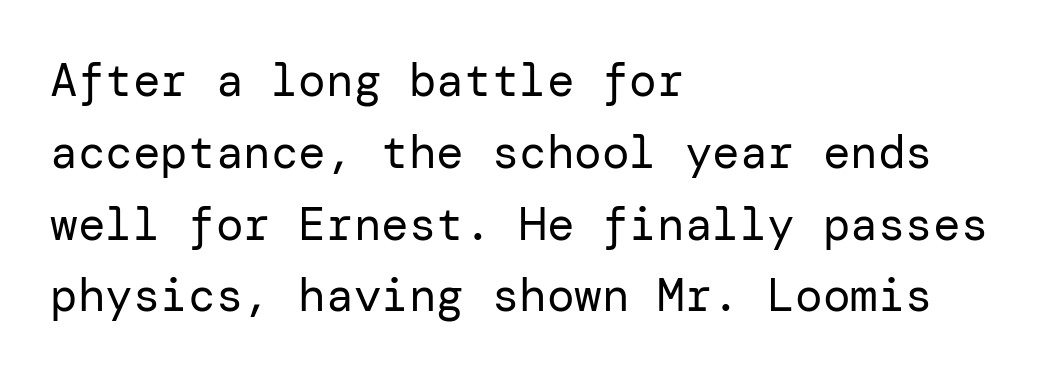
{"serif": "no", "italic": "no", "bold": "no", "weight": "regular", "width": "normal", "stroke_contrast": "low", "x_height": "medium", "underline": "no", "align": "left", "line_spacing": "normal", "line_spacing_ratio": 1.56, "letter_spacing": "normal", "letter_spacing_em": 0.0, "glyph_px": 46}
